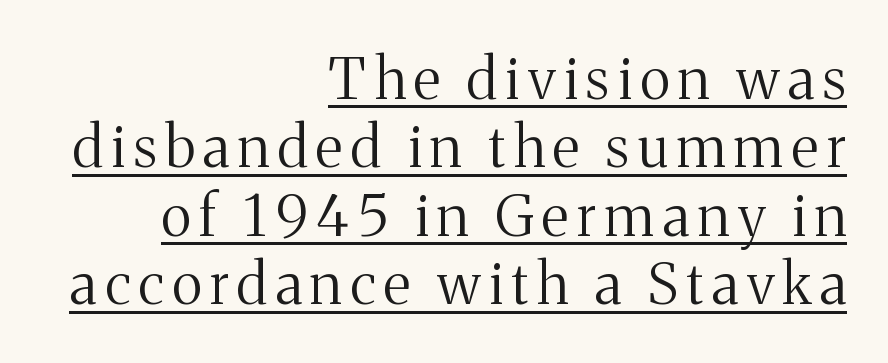
Q: Is the text bold? A: No.
Q: Is the text italic (slanted)? A: No, it is upright.
Q: Is the typeface a serif or a sans-serif typeface? A: Serif.
Q: Is the text underlined? A: Yes.
Q: How is the paragraph aligned? A: Right-aligned.
Q: Width (condensed, normal, or wide)? A: Normal.
Q: Stroke contrast? A: Medium.
Q: x-height? A: Medium.
Q: Monospaced? A: No.
